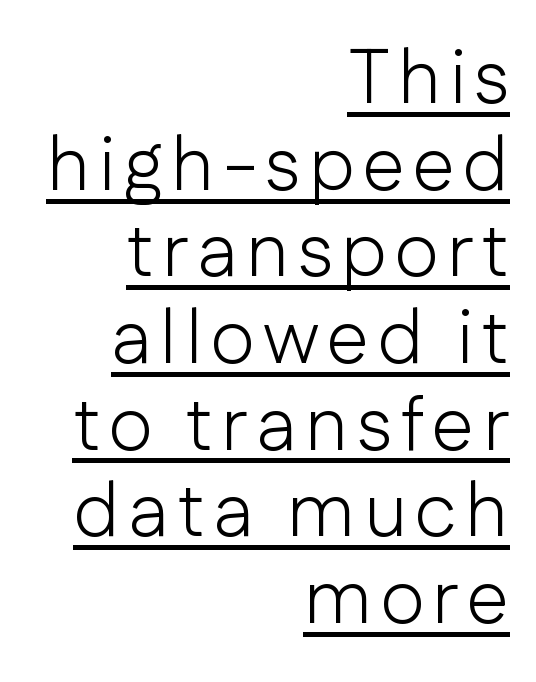
Q: Is the text bold? A: No.
Q: Is the text italic (slanted)? A: No, it is upright.
Q: Is the typeface a serif or a sans-serif typeface? A: Sans-serif.
Q: Is the text underlined? A: Yes.
Q: How is the paragraph aligned? A: Right-aligned.
Q: Is the spacing between lines tight, normal or loose? A: Tight.
Q: Width (condensed, normal, or wide)? A: Normal.
Q: Stroke contrast? A: Low.
Q: x-height? A: Medium.
Q: Monospaced? A: No.
